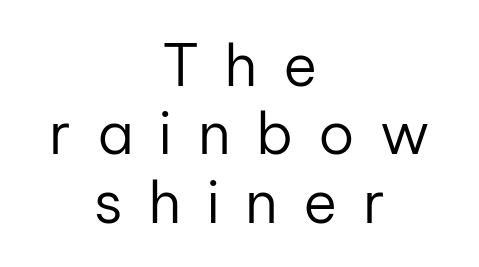
{"serif": "no", "italic": "no", "bold": "no", "weight": "regular", "width": "normal", "stroke_contrast": "low", "x_height": "medium", "monospaced": "no", "underline": "no", "align": "center", "line_spacing_ratio": 1.18, "letter_spacing": "wide", "letter_spacing_em": 0.43, "glyph_px": 58}
